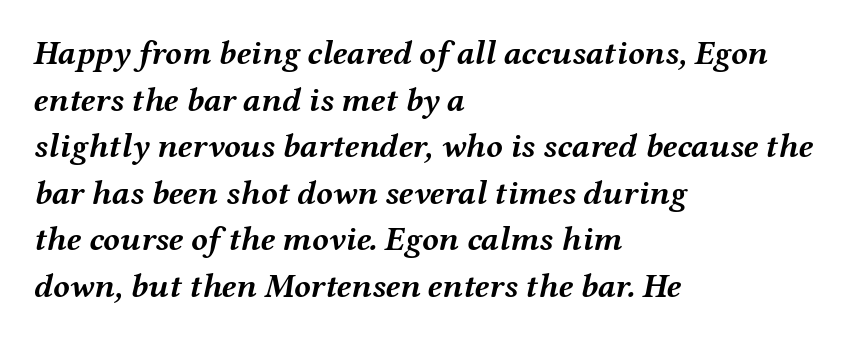
The image shows 34 px semibold, wide type, italic (leaning right); set left-aligned, normal line spacing (1.37x), normal letter spacing, not underlined; medium stroke contrast and a medium x-height.
